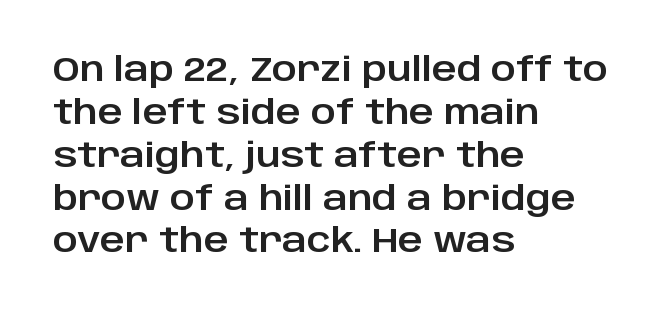
Q: Is the text italic (slanted)? A: No, it is upright.
Q: Is the typeface a serif or a sans-serif typeface? A: Sans-serif.
Q: Is the text underlined? A: No.
Q: How is the paragraph aligned? A: Left-aligned.
Q: Is the spacing between letters normal or unusually wide? A: Normal.
Q: Is the spacing between lines tight, normal or loose? A: Normal.
Q: Width (condensed, normal, or wide)? A: Normal.
Q: Stroke contrast? A: Low.
Q: x-height? A: Large.
Q: Monospaced? A: No.
